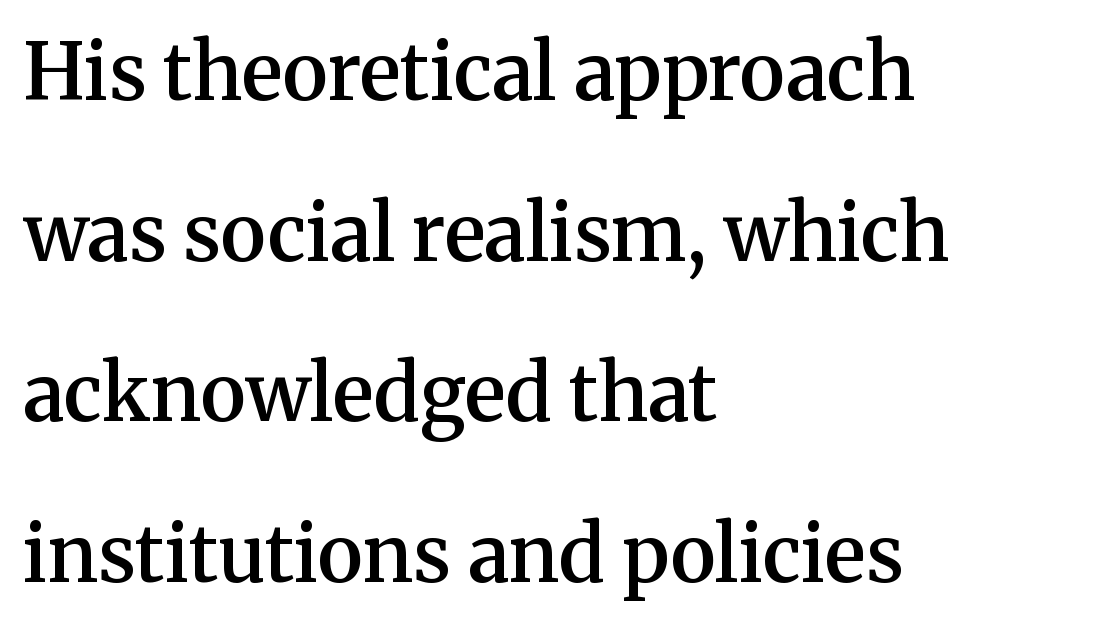
The image shows 78 px semibold serif type, upright; set left-aligned, loose line spacing (2.06x), normal letter spacing, not underlined; medium stroke contrast and a medium x-height.
